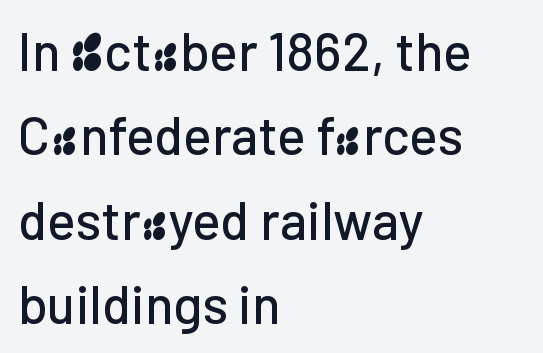
The image shows 53 px sans-serif type, upright; set left-aligned, normal line spacing (1.59x), normal letter spacing, not underlined; low stroke contrast and a medium x-height.
